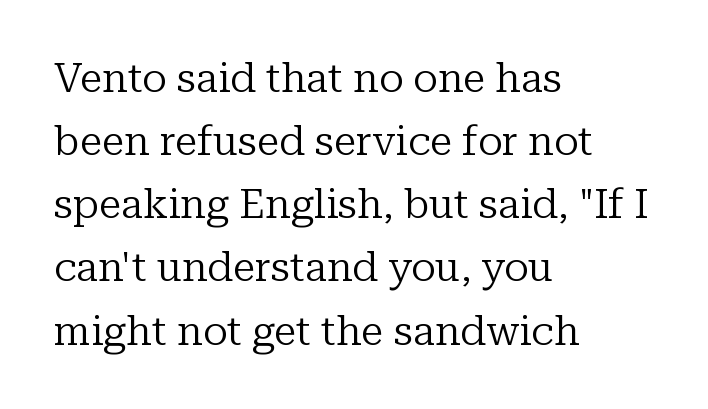
{"serif": "yes", "italic": "no", "bold": "no", "weight": "regular", "width": "normal", "stroke_contrast": "low", "x_height": "medium", "monospaced": "no", "underline": "no", "align": "left", "line_spacing": "normal", "line_spacing_ratio": 1.54, "letter_spacing": "normal", "letter_spacing_em": 0.0, "glyph_px": 41}
